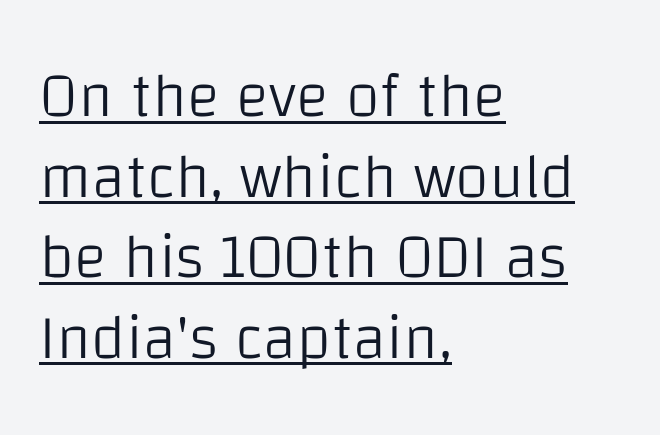
The image shows 62 px light sans-serif type, upright; set left-aligned, normal line spacing (1.3x), normal letter spacing, underlined; low stroke contrast and a large x-height.
